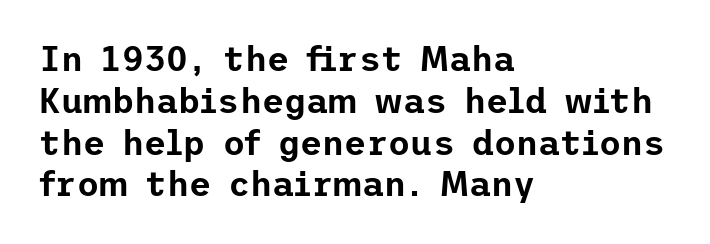
Q: Is the text italic (slanted)? A: No, it is upright.
Q: Is the typeface a serif or a sans-serif typeface? A: Sans-serif.
Q: Is the text underlined? A: No.
Q: How is the paragraph aligned? A: Left-aligned.
Q: Is the spacing between letters normal or unusually wide? A: Normal.
Q: Width (condensed, normal, or wide)? A: Normal.
Q: Stroke contrast? A: Low.
Q: x-height? A: Medium.
